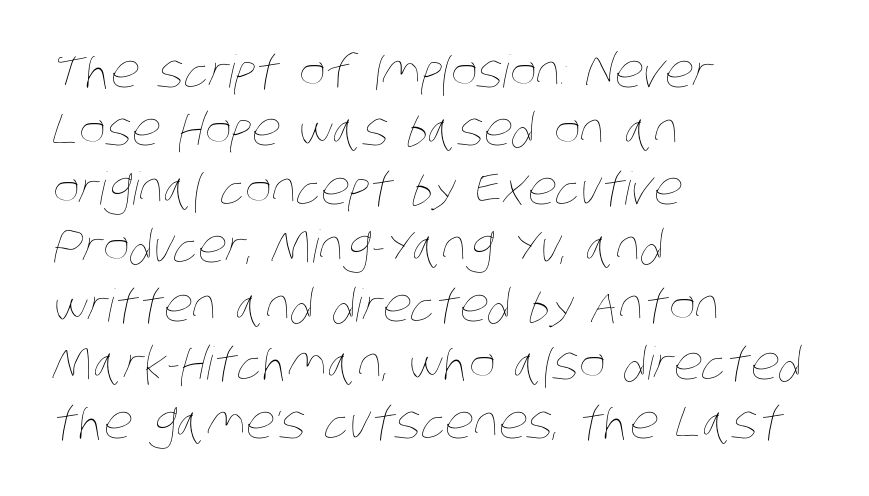
{"bold": "no", "weight": "thin", "width": "condensed", "stroke_contrast": "low", "x_height": "large", "monospaced": "no", "underline": "no", "align": "left", "line_spacing": "normal", "line_spacing_ratio": 1.3, "letter_spacing": "normal", "letter_spacing_em": 0.0, "glyph_px": 45}
